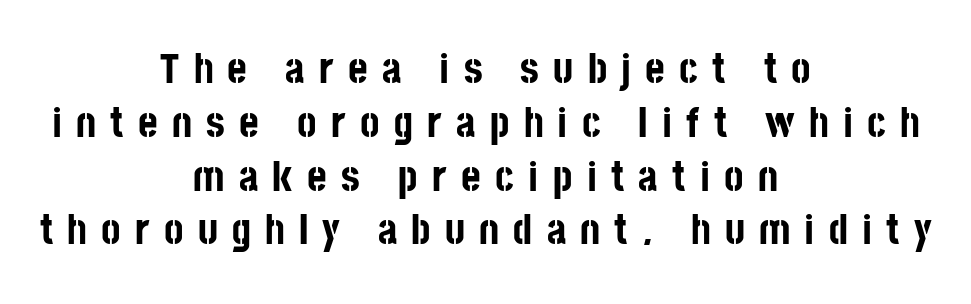
The image shows 42 px bold, condensed sans-serif type, upright; set centered, normal line spacing (1.28x), unusually wide letter spacing (+0.34 em), not underlined; low stroke contrast and a large x-height.
